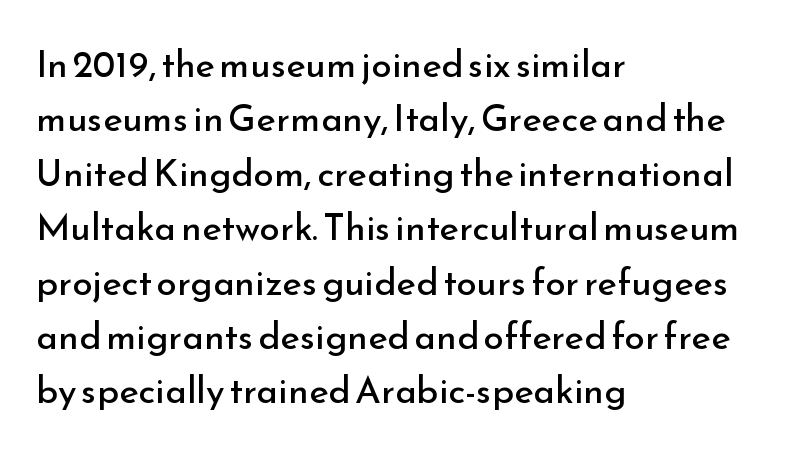
The image shows 37 px regular-weight sans-serif type, upright; set left-aligned, normal line spacing (1.47x), normal letter spacing, not underlined; low stroke contrast and a small x-height.
